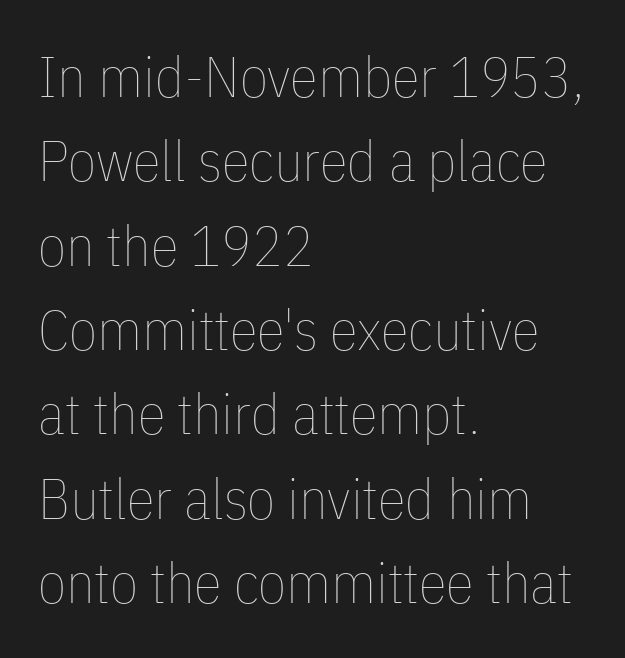
{"italic": "no", "bold": "no", "weight": "thin", "width": "condensed", "stroke_contrast": "low", "x_height": "medium", "monospaced": "no", "underline": "no", "align": "left", "line_spacing": "normal", "line_spacing_ratio": 1.48, "letter_spacing": "normal", "letter_spacing_em": 0.0, "glyph_px": 57}
